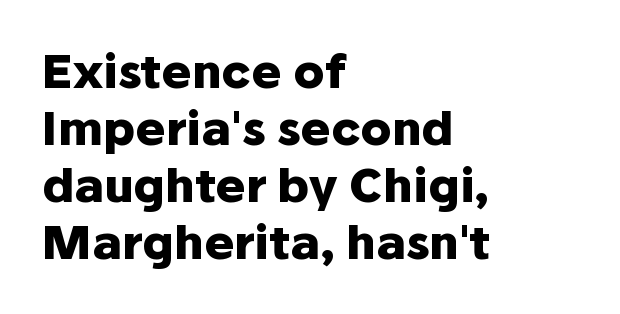
Q: Is the text bold? A: Yes.
Q: Is the text italic (slanted)? A: No, it is upright.
Q: Is the typeface a serif or a sans-serif typeface? A: Sans-serif.
Q: Is the text underlined? A: No.
Q: How is the paragraph aligned? A: Left-aligned.
Q: Is the spacing between letters normal or unusually wide? A: Normal.
Q: Width (condensed, normal, or wide)? A: Normal.
Q: Stroke contrast? A: Low.
Q: x-height? A: Medium.
Q: Monospaced? A: No.
